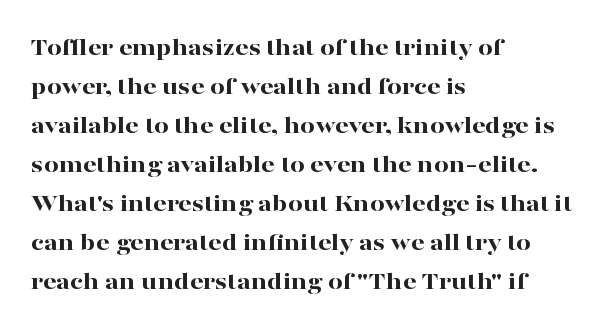
Q: Is the text bold? A: Yes.
Q: Is the text italic (slanted)? A: No, it is upright.
Q: Is the text underlined? A: No.
Q: How is the paragraph aligned? A: Left-aligned.
Q: Is the spacing between letters normal or unusually wide? A: Normal.
Q: Is the spacing between lines tight, normal or loose? A: Normal.
